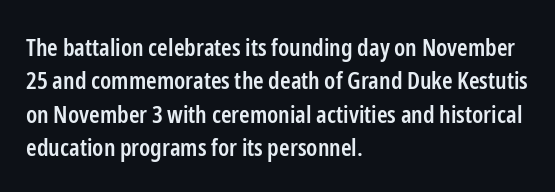
Q: Is the text bold? A: Semi-bold.
Q: Is the text italic (slanted)? A: No, it is upright.
Q: Is the text underlined? A: No.
Q: How is the paragraph aligned? A: Left-aligned.
Q: Is the spacing between letters normal or unusually wide? A: Normal.
Q: Is the spacing between lines tight, normal or loose? A: Normal.
